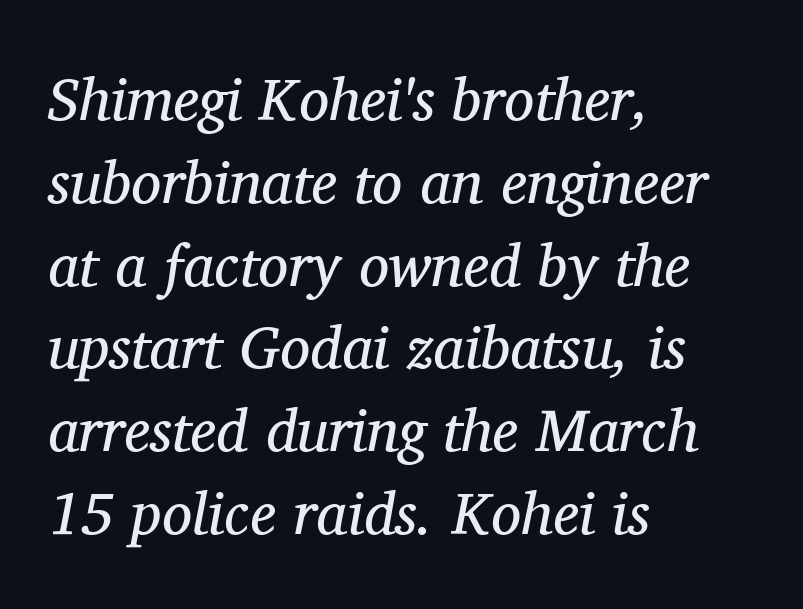
Does the lettering tilt? It does — this is italic. Letters have the restrained weight of plain body copy at most. Bare-footed words on every line. How are the letters spaced? Ordinarily, with no added tracking.
